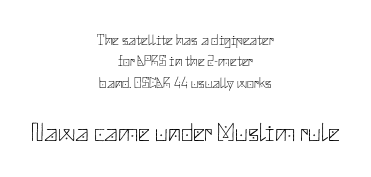
Q: Is the text bold? A: No.
Q: Is the text italic (slanted)? A: No, it is upright.
Q: Is the text underlined? A: No.
Q: How is the paragraph aligned? A: Centered.
Q: Is the spacing between letters normal or unusually wide? A: Normal.
Q: Is the spacing between lines tight, normal or loose? A: Normal.
Q: Which block of text is set in a larger size, the first (top) or the second (bottom)? A: The second (bottom) one.
